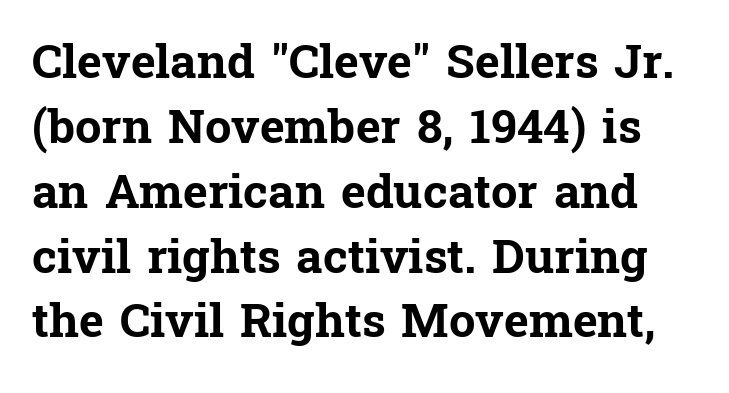
Q: Is the text bold? A: Yes.
Q: Is the text italic (slanted)? A: No, it is upright.
Q: Is the typeface a serif or a sans-serif typeface? A: Serif.
Q: Is the text underlined? A: No.
Q: Is the spacing between letters normal or unusually wide? A: Normal.
Q: Is the spacing between lines tight, normal or loose? A: Normal.
Q: Width (condensed, normal, or wide)? A: Normal.
Q: Stroke contrast? A: Low.
Q: x-height? A: Medium.
Q: Monospaced? A: No.
